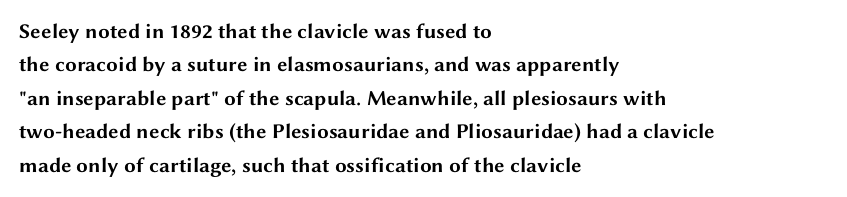
The image shows 21 px bold type, upright; set left-aligned, normal line spacing (1.59x), normal letter spacing, not underlined.
